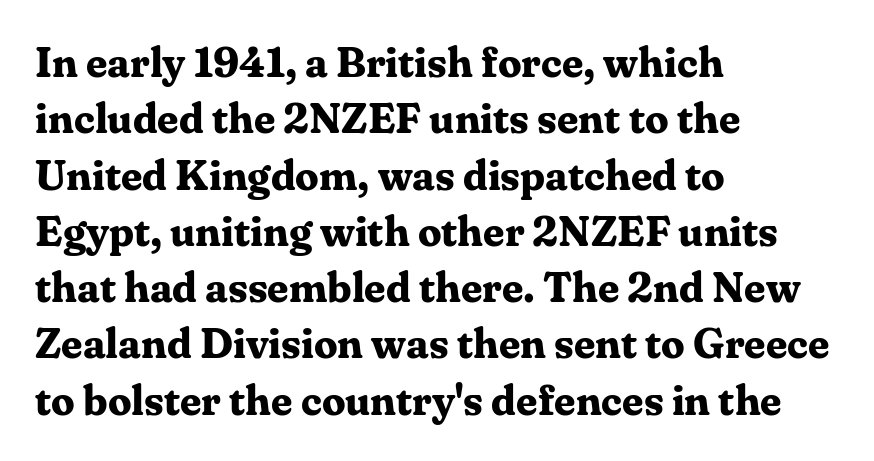
The image shows 42 px bold serif type, upright; set left-aligned, normal line spacing (1.34x), normal letter spacing, not underlined; medium stroke contrast and a medium x-height.
